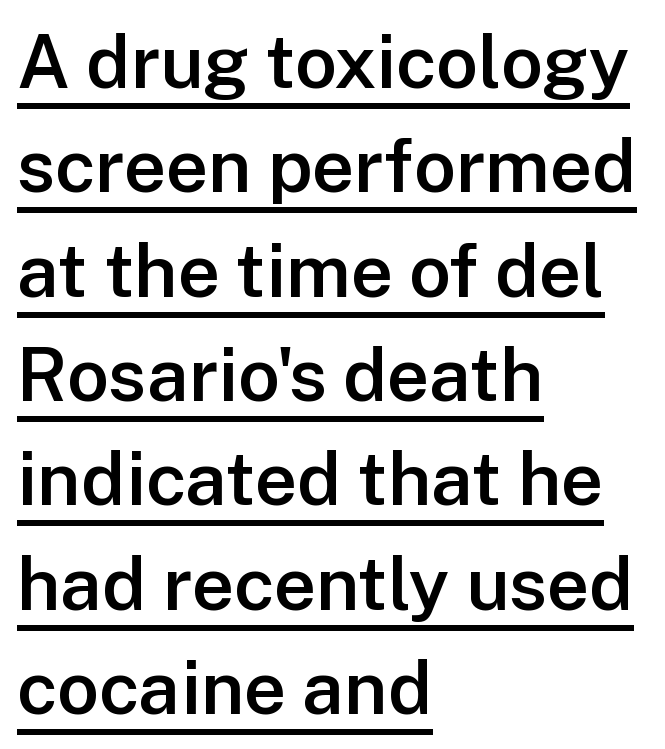
The image shows 74 px semibold sans-serif type, upright; set left-aligned, normal line spacing (1.41x), normal letter spacing, underlined; low stroke contrast and a medium x-height.
